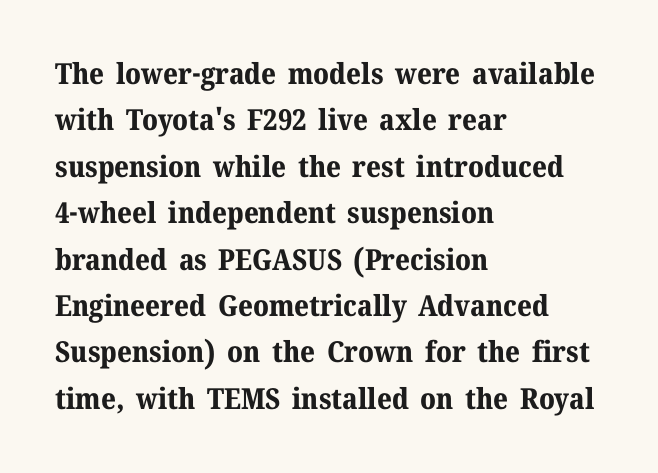
{"serif": "yes", "italic": "no", "bold": "yes", "weight": "bold", "width": "normal", "stroke_contrast": "medium", "x_height": "medium", "monospaced": "no", "underline": "no", "align": "left", "line_spacing": "normal", "line_spacing_ratio": 1.6, "letter_spacing": "normal", "letter_spacing_em": 0.0, "glyph_px": 29}
